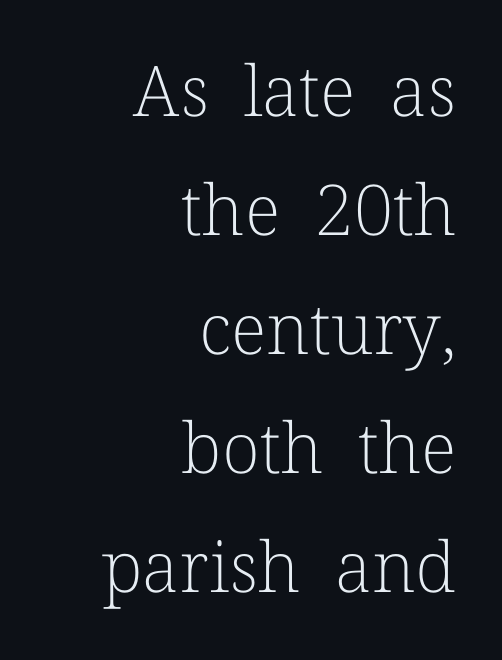
Vertically, the passage feels balanced, rows spaced as you'd expect. Note the varied advance widths — an 'i' is clearly narrower than an 'm'. Compared with a flush-left layout, this one pins lines to the opposite, right side. These lines were composed using upright roman letters. Words appear dense and cohesive because spacing is normal.
